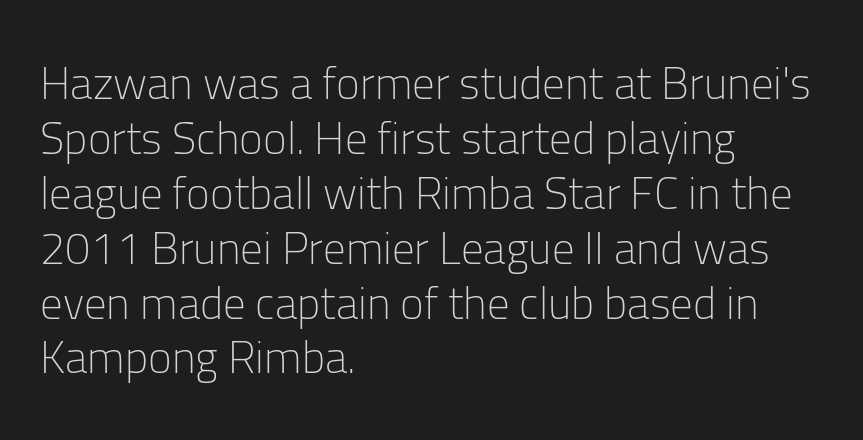
{"serif": "no", "italic": "no", "bold": "no", "weight": "light", "width": "normal", "stroke_contrast": "low", "x_height": "medium", "monospaced": "no", "underline": "no", "align": "left", "line_spacing_ratio": 1.22, "letter_spacing": "normal", "letter_spacing_em": 0.0, "glyph_px": 45}
